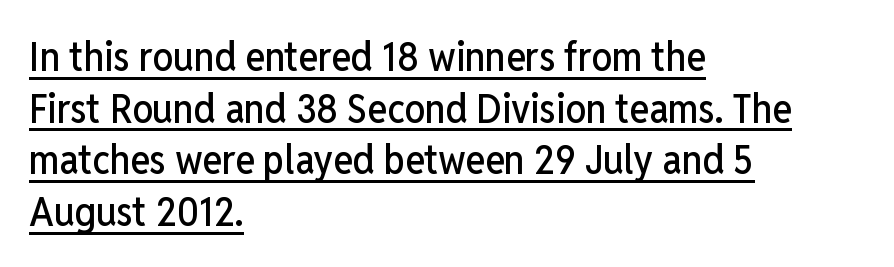
The image shows 41 px condensed sans-serif type, upright; set left-aligned, normal line spacing (1.26x), normal letter spacing, underlined; low stroke contrast and a medium x-height.
